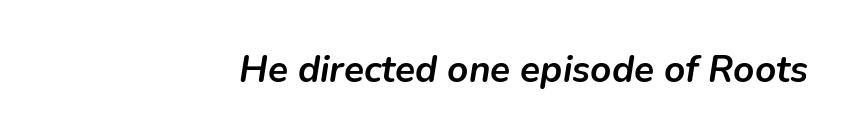
The image shows 37 px semibold type, italic (leaning right); set right-aligned, normal letter spacing, not underlined; low stroke contrast and a medium x-height.
